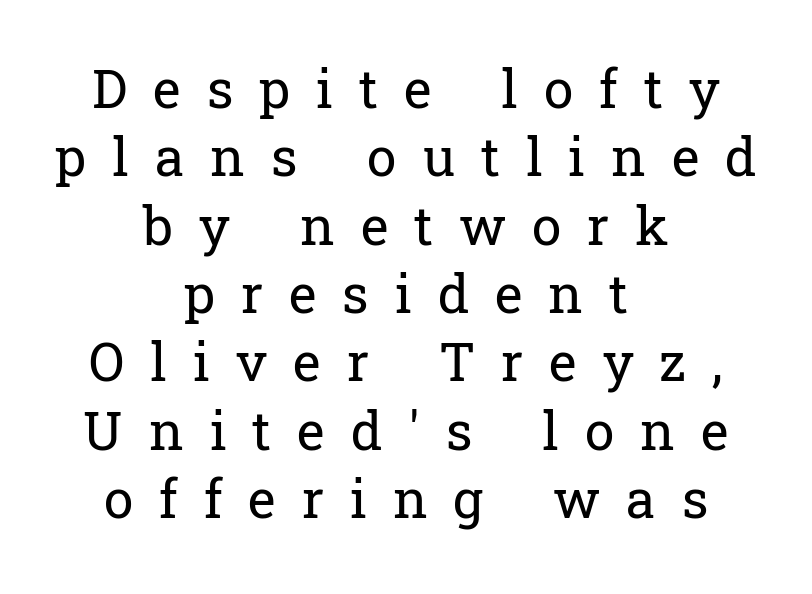
Q: Is the text bold? A: No.
Q: Is the text italic (slanted)? A: No, it is upright.
Q: Is the typeface a serif or a sans-serif typeface? A: Serif.
Q: Is the text underlined? A: No.
Q: How is the paragraph aligned? A: Centered.
Q: Is the spacing between letters normal or unusually wide? A: Unusually wide.
Q: Is the spacing between lines tight, normal or loose? A: Normal.
Q: Width (condensed, normal, or wide)? A: Normal.
Q: Stroke contrast? A: Low.
Q: x-height? A: Medium.
Q: Monospaced? A: No.
